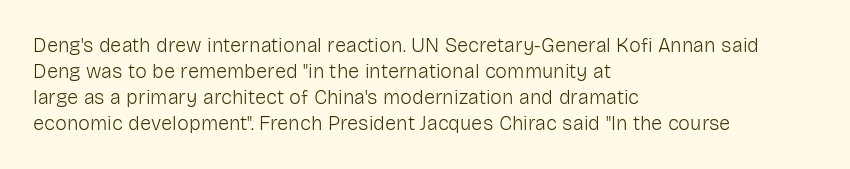
The image shows 20 px text type, upright; set left-aligned, normal line spacing (1.3x), normal letter spacing, not underlined.
